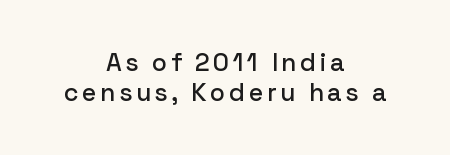
No italicization has been applied; the sample stays upright. The words here are not underlined. The typesetter chose a symmetrical, centered arrangement here.
